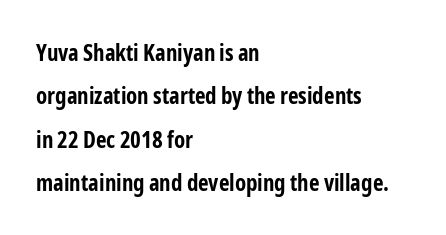
The line texture is even and compact thanks to regular tracking. The zone under the glyphs is completely vacant. The typesetter chose a ragged-right arrangement here. Weight check: bold — yes, fully. Italic? Not at all — the glyphs are vertical.
